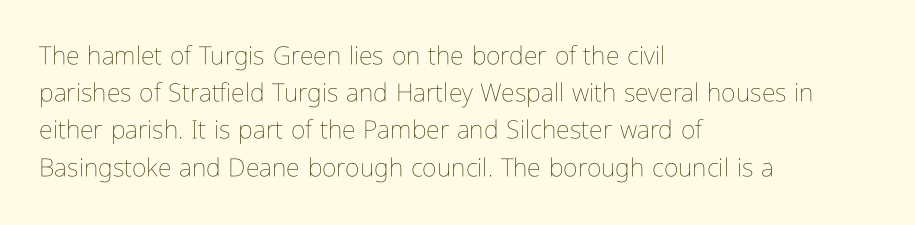
Each new line begins a customary step beneath the previous one. In CSS terms this would be text-align: left. Every character sits straight up, as roman type does. Inter-character spacing is left at the font's built-in metrics.
